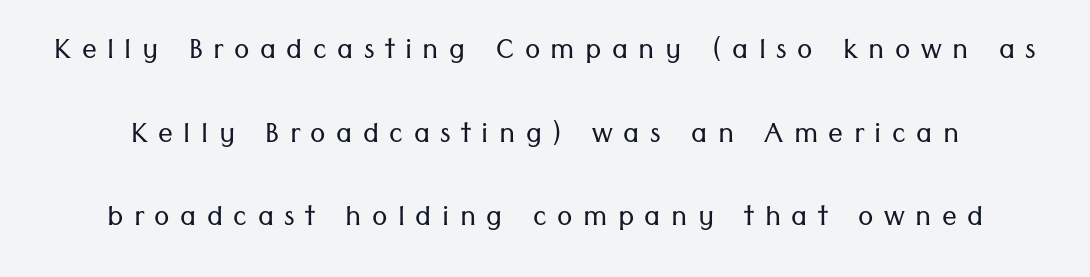
{"serif": "no", "italic": "no", "bold": "no", "weight": "light", "width": "normal", "stroke_contrast": "low", "x_height": "medium", "monospaced": "no", "underline": "no", "align": "center", "line_spacing": "loose", "line_spacing_ratio": 2.26, "letter_spacing": "wide", "letter_spacing_em": 0.28, "glyph_px": 37}
